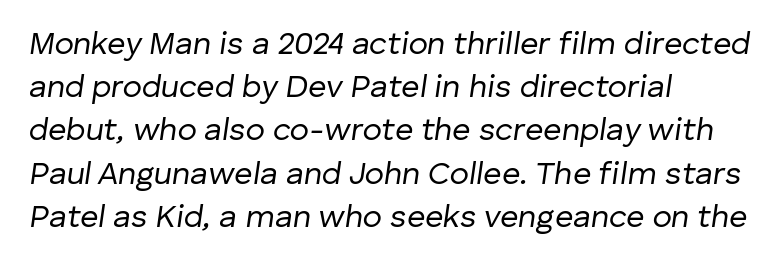
{"italic": "yes", "lean": "right", "slant_degrees": 8, "bold": "no", "weight": "regular", "width": "normal", "stroke_contrast": "low", "x_height": "medium", "monospaced": "no", "underline": "no", "align": "left", "line_spacing": "normal", "line_spacing_ratio": 1.35, "letter_spacing": "normal", "letter_spacing_em": 0.0, "glyph_px": 32}
